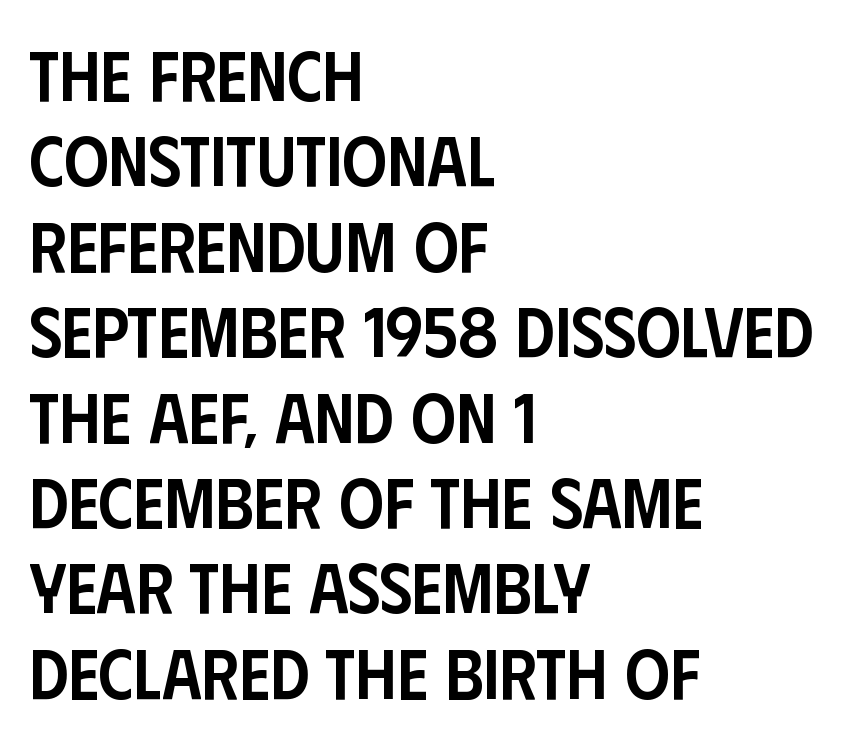
Q: Is the text bold? A: Semi-bold.
Q: Is the text italic (slanted)? A: No, it is upright.
Q: Is the typeface a serif or a sans-serif typeface? A: Sans-serif.
Q: Is the text underlined? A: No.
Q: How is the paragraph aligned? A: Left-aligned.
Q: Is the spacing between letters normal or unusually wide? A: Normal.
Q: Width (condensed, normal, or wide)? A: Condensed.
Q: Stroke contrast? A: Low.
Q: x-height? A: Large.
Q: Monospaced? A: No.
